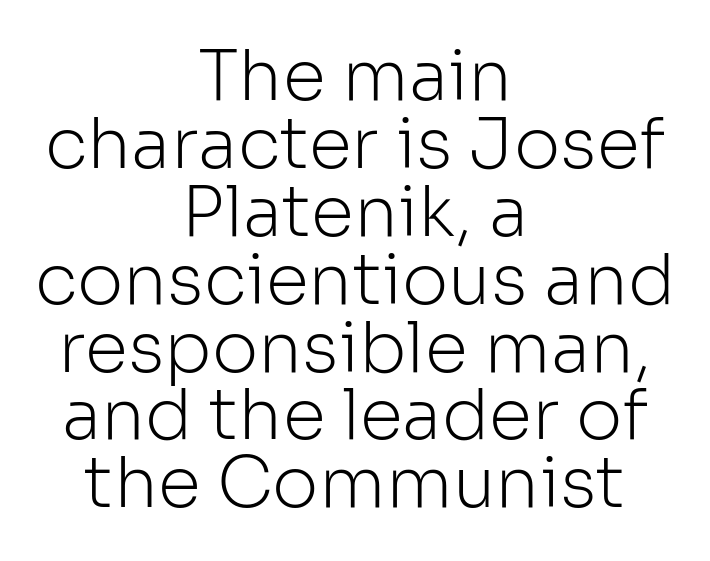
To sum up the face: it is a sans, with no serifs. The passage shown is not underscored anywhere. The passage shown is not bold in any degree. The font's upright variant was chosen for this text. Line spacing here is tight. Each line is balanced around a shared central axis.
